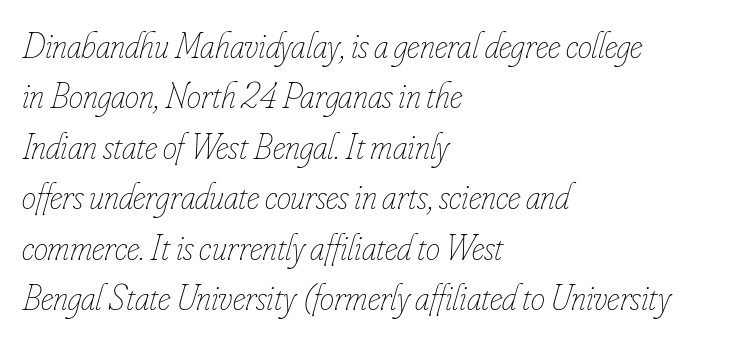
The image shows 36 px thin, condensed type, italic (leaning right); set left-aligned, normal line spacing (1.4x), normal letter spacing, not underlined; low stroke contrast and a small x-height.
